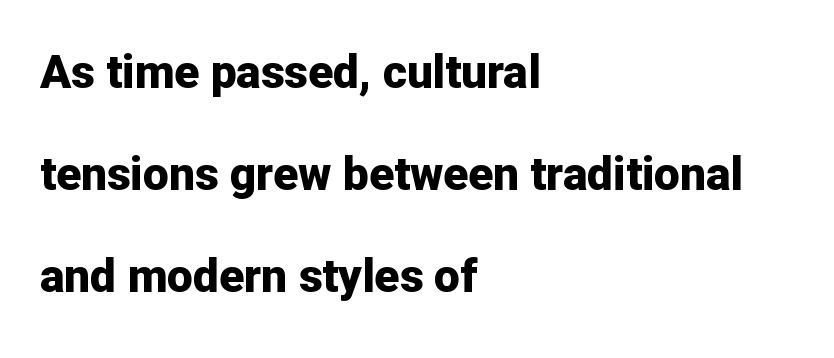
Short and long lines alike share a common starting point at left. The rendering shows plain stroke endings on the letterforms — a sans-serif design. You could fit nearly another row in the gap between these rows. The baseline area is clear. The line texture is even and compact thanks to regular tracking.
